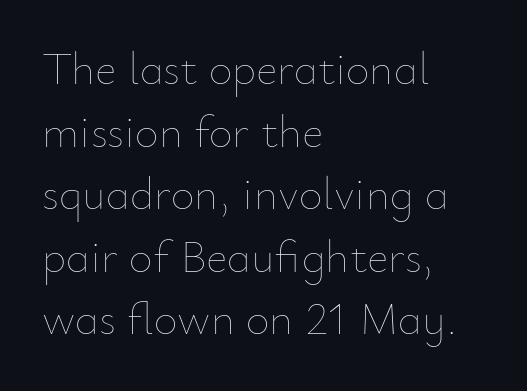
The image shows 46 px thin type, upright; set left-aligned, normal line spacing (1.36x), normal letter spacing, not underlined; low stroke contrast and a small x-height.
